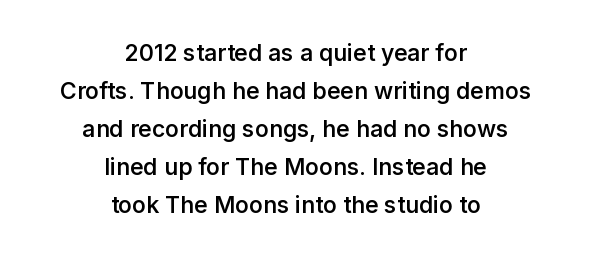
Q: Is the text bold? A: Semi-bold.
Q: Is the text italic (slanted)? A: No, it is upright.
Q: Is the text underlined? A: No.
Q: How is the paragraph aligned? A: Centered.
Q: Is the spacing between letters normal or unusually wide? A: Normal.
Q: Is the spacing between lines tight, normal or loose? A: Normal.
